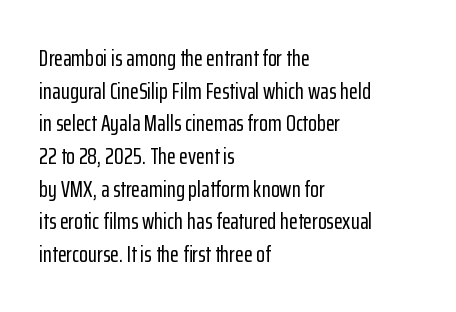
Q: Is the text italic (slanted)? A: No, it is upright.
Q: Is the text underlined? A: No.
Q: How is the paragraph aligned? A: Left-aligned.
Q: Is the spacing between letters normal or unusually wide? A: Normal.
Q: Is the spacing between lines tight, normal or loose? A: Normal.
